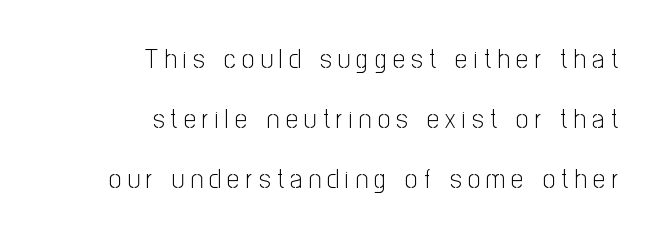
Q: Is the text bold? A: No.
Q: Is the text italic (slanted)? A: No, it is upright.
Q: Is the text underlined? A: No.
Q: How is the paragraph aligned? A: Right-aligned.
Q: Is the spacing between letters normal or unusually wide? A: Unusually wide.
Q: Is the spacing between lines tight, normal or loose? A: Loose.
